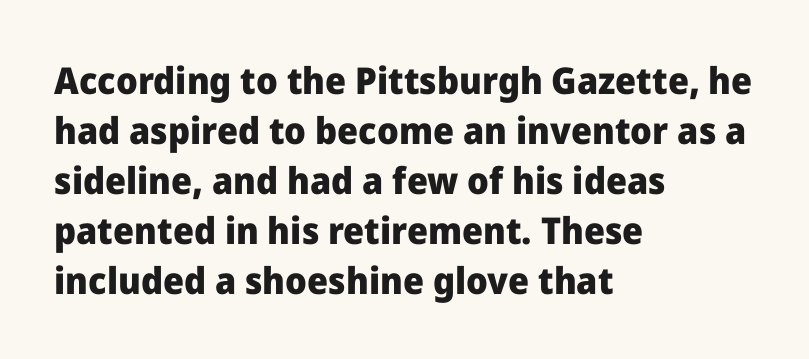
Is this a sans? Yes — the strokes have no serifs. Caption: bold face, heavy strokes. Characters follow at the spacing the type designer built in. Does the lettering tilt? It doesn't — this is upright. Glance below the letters and you will spot only blank space.
